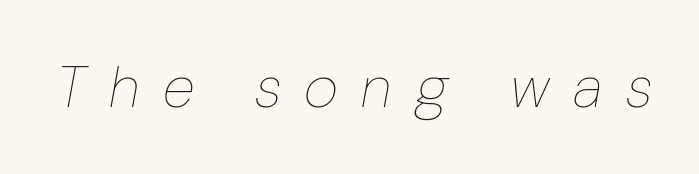
{"italic": "yes", "lean": "right", "slant_degrees": 10, "bold": "no", "weight": "thin", "width": "condensed", "stroke_contrast": "low", "x_height": "medium", "monospaced": "no", "underline": "no", "letter_spacing": "wide", "letter_spacing_em": 0.43, "glyph_px": 59}
